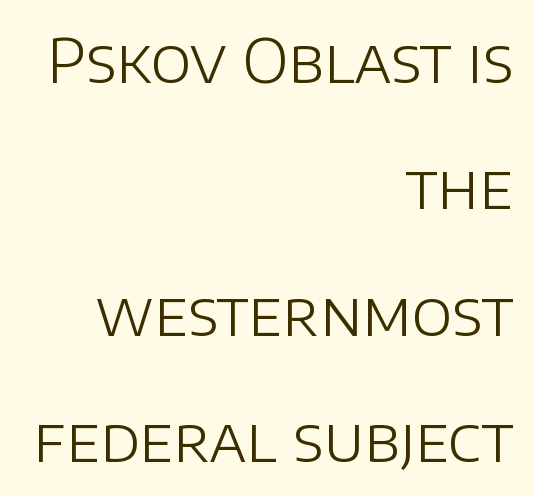
The image shows 61 px light sans-serif type, upright; set right-aligned, loose line spacing (2.07x), normal letter spacing, not underlined; low stroke contrast and a large x-height.
